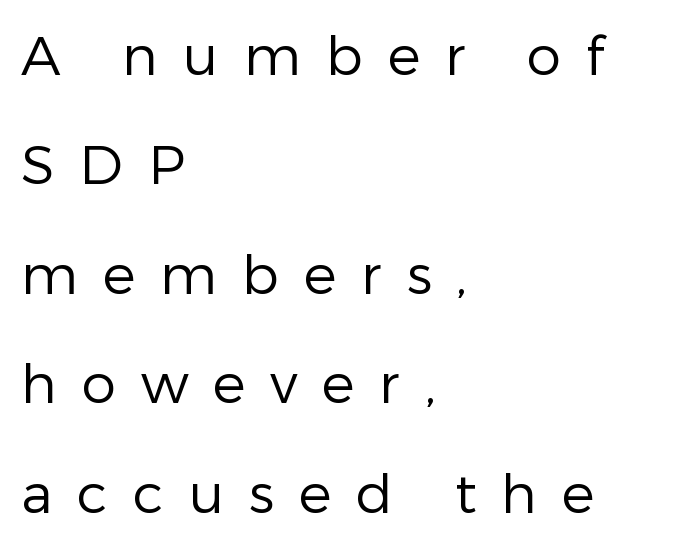
{"serif": "no", "italic": "no", "bold": "no", "weight": "regular", "width": "normal", "stroke_contrast": "low", "x_height": "medium", "monospaced": "no", "underline": "no", "align": "left", "line_spacing": "loose", "line_spacing_ratio": 1.99, "letter_spacing": "wide", "letter_spacing_em": 0.45, "glyph_px": 55}
